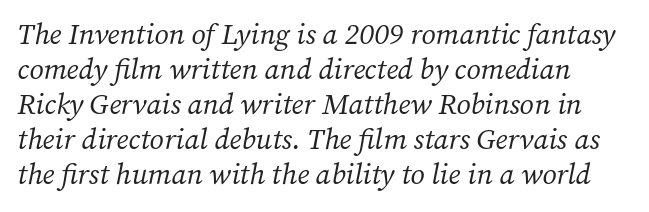
Q: Is the text bold? A: No.
Q: Is the text italic (slanted)? A: Yes, it leans right by about 12 degrees.
Q: Is the typeface a serif or a sans-serif typeface? A: Serif.
Q: Is the text underlined? A: No.
Q: Is the spacing between letters normal or unusually wide? A: Normal.
Q: Width (condensed, normal, or wide)? A: Normal.
Q: Stroke contrast? A: Medium.
Q: x-height? A: Medium.
Q: Monospaced? A: No.
